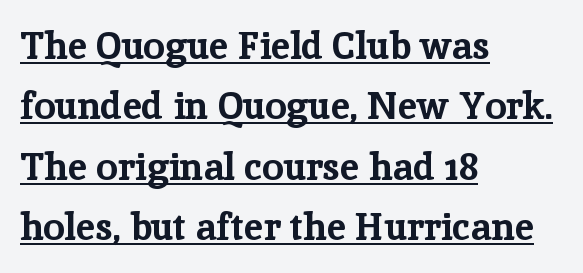
{"serif": "yes", "italic": "no", "bold": "yes", "weight": "bold", "width": "normal", "stroke_contrast": "low", "x_height": "medium", "monospaced": "no", "underline": "yes", "align": "left", "line_spacing": "normal", "line_spacing_ratio": 1.59, "letter_spacing": "normal", "letter_spacing_em": 0.0, "glyph_px": 38}
